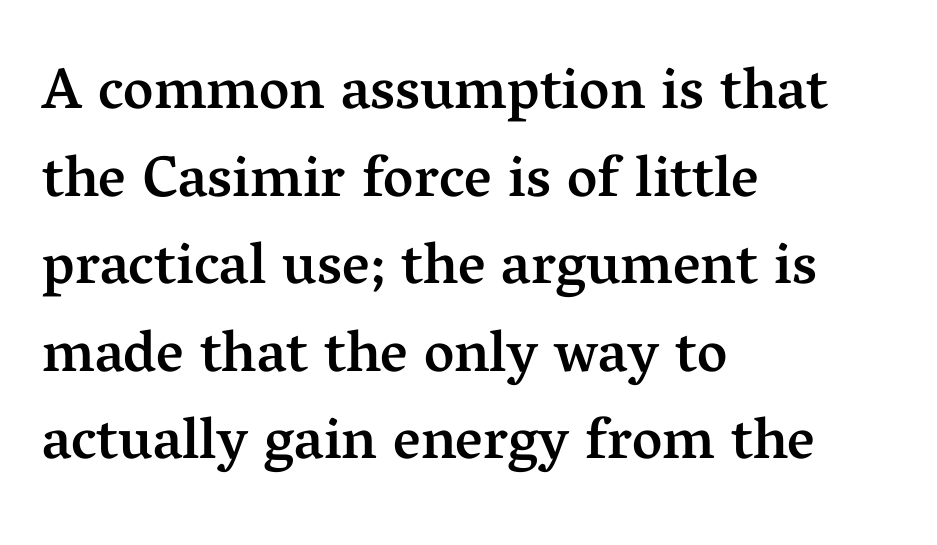
The image shows 58 px semibold serif type, upright; set left-aligned, normal line spacing (1.51x), normal letter spacing, not underlined; medium stroke contrast and a medium x-height.
